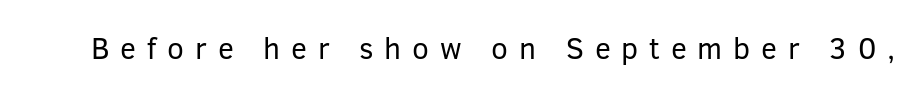
The passage shown is typed in a proportional face where columns would drift. Heft: none added — not bold. Glyph-to-glyph distance is far greater than everyday printed text. Vertical strokes here are truly vertical. Unlike a traditional serif, this face leaves its strokes unadorned.
